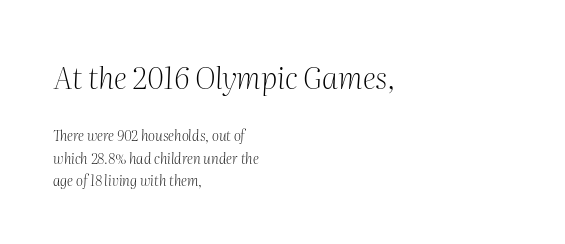
The image shows 30 px light serif type, italic (leaning right); set left-aligned, normal line spacing (1.58x), normal letter spacing, not underlined; the first (top) block is 2.14x larger; medium stroke contrast and a medium x-height.
